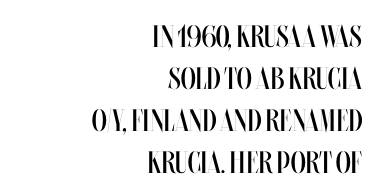
The image shows 31 px regular-weight, condensed type, upright; set right-aligned, normal line spacing (1.35x), normal letter spacing, not underlined; medium stroke contrast and a large x-height.
